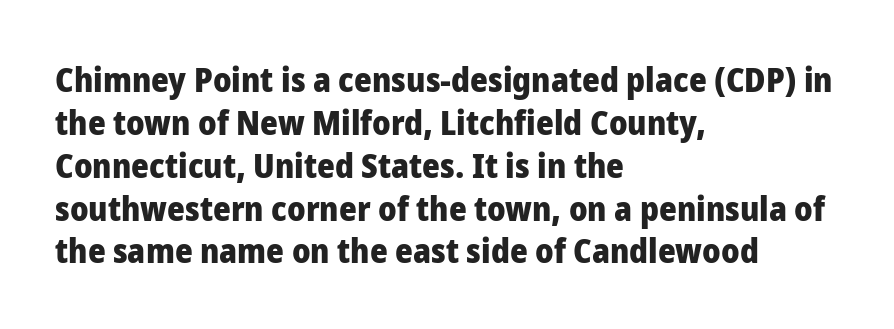
{"serif": "no", "italic": "no", "bold": "yes", "weight": "heavy", "width": "normal", "stroke_contrast": "low", "x_height": "medium", "monospaced": "no", "underline": "no", "align": "left", "line_spacing": "normal", "line_spacing_ratio": 1.26, "letter_spacing": "normal", "letter_spacing_em": 0.0, "glyph_px": 34}
